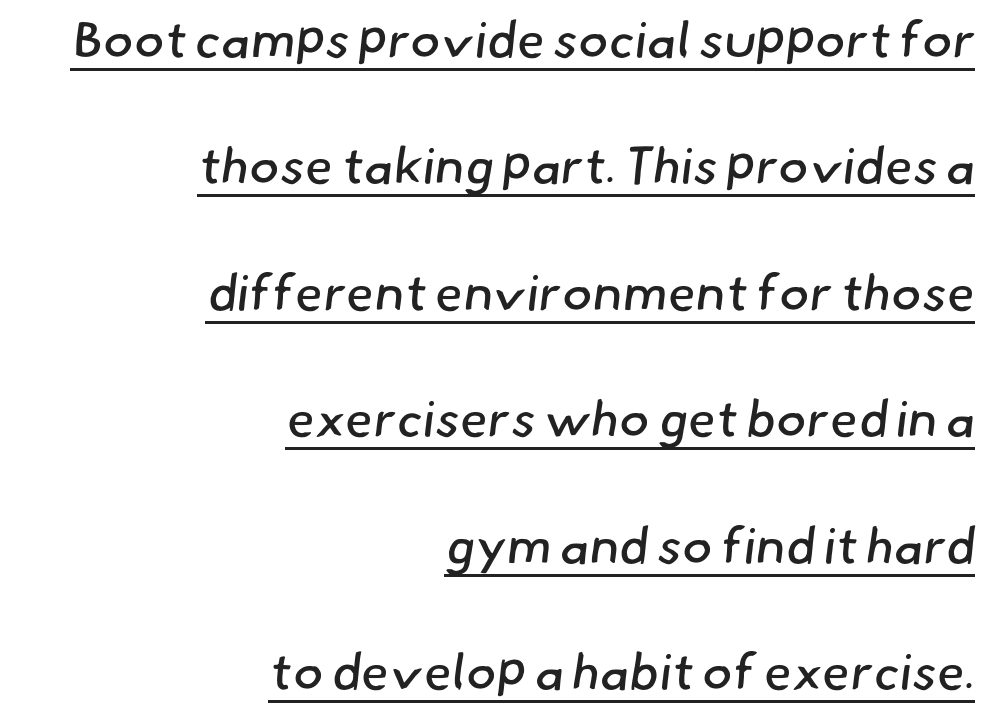
{"serif": "no", "bold": "no", "weight": "regular", "width": "normal", "stroke_contrast": "low", "x_height": "small", "monospaced": "no", "underline": "yes", "align": "right", "line_spacing": "loose", "line_spacing_ratio": 2.48, "letter_spacing": "normal", "letter_spacing_em": 0.0, "glyph_px": 51}
